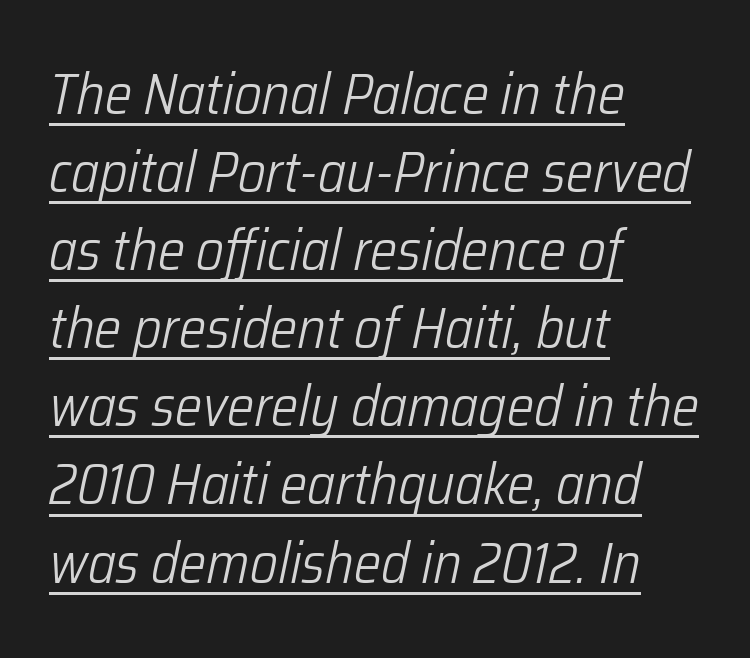
{"italic": "yes", "lean": "right", "slant_degrees": 12, "bold": "no", "weight": "light", "width": "condensed", "stroke_contrast": "low", "x_height": "medium", "monospaced": "no", "underline": "yes", "align": "left", "line_spacing": "normal", "line_spacing_ratio": 1.37, "letter_spacing": "normal", "letter_spacing_em": 0.0, "glyph_px": 57}
